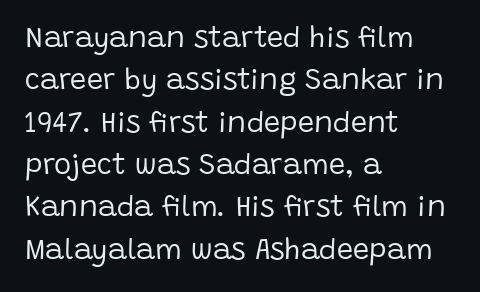
Standard letterfit; no display-style spreading of the glyphs. Compared with a centered layout, this one pins lines to the left instead. Style check: upright. The letters look calm and open, with moderate or lighter stems. Underlining? Definitely not there.
